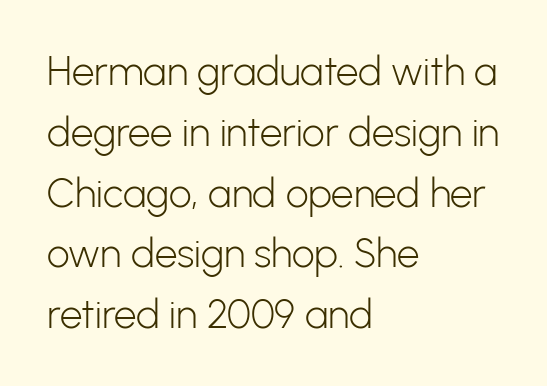
Caption: face not bold, strokes unweighted. Letter spacing: default. This rendering features lettering with no underline. The line-height multiplier appears to be the usual default. Proportional: the letters do not fall into vertical columns. Quick note: not italic, upright.
